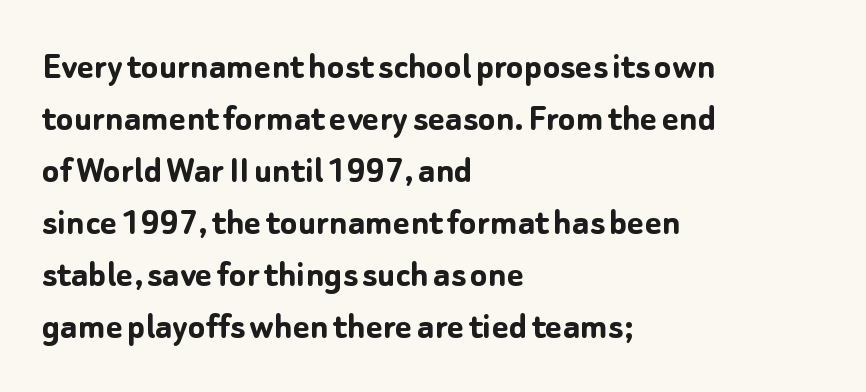
Unlike a traditional serif, this face leaves its strokes unadorned. Nobody touched the tracking dial on this one. Its strokes are broad and dark, the hallmark of bold type. Beneath every word, the page is bare. A typesetter would call this leading conventional body-copy spacing.
